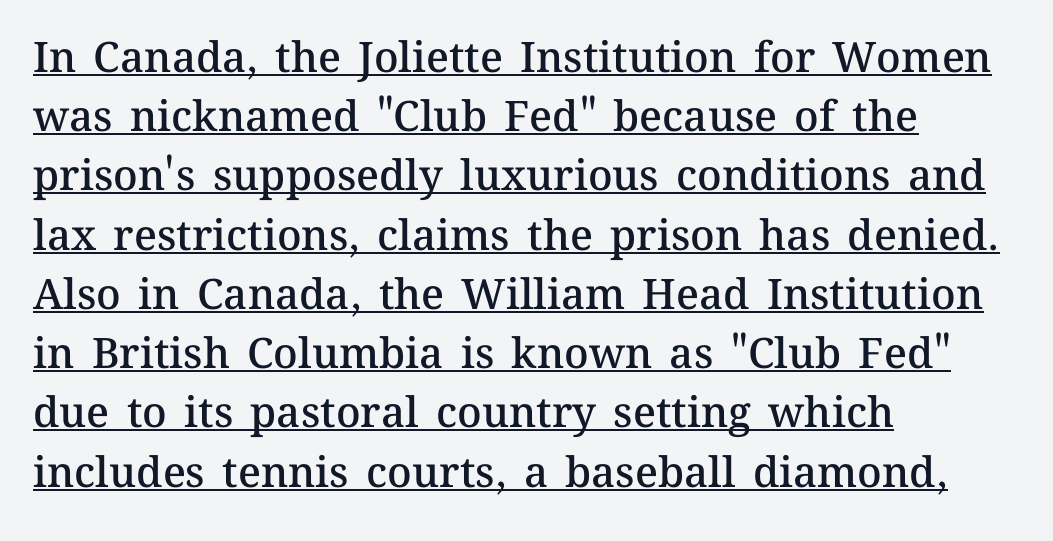
{"italic": "no", "bold": "semi", "weight": "semibold", "width": "normal", "stroke_contrast": "medium", "x_height": "medium", "monospaced": "no", "underline": "yes", "align": "left", "line_spacing": "normal", "line_spacing_ratio": 1.41, "letter_spacing": "normal", "letter_spacing_em": 0.0, "glyph_px": 42}
